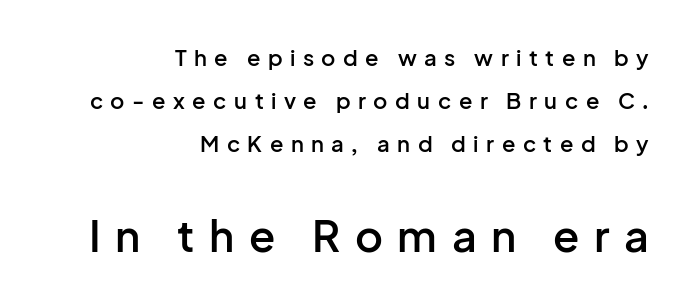
Q: Is the text bold? A: Semi-bold.
Q: Is the text italic (slanted)? A: No, it is upright.
Q: Is the typeface a serif or a sans-serif typeface? A: Sans-serif.
Q: Is the text underlined? A: No.
Q: How is the paragraph aligned? A: Right-aligned.
Q: Is the spacing between letters normal or unusually wide? A: Unusually wide.
Q: Is the spacing between lines tight, normal or loose? A: Loose.
Q: Which block of text is set in a larger size, the first (top) or the second (bottom)? A: The second (bottom) one.
Q: Width (condensed, normal, or wide)? A: Normal.
Q: Stroke contrast? A: Low.
Q: x-height? A: Medium.
Q: Monospaced? A: No.
